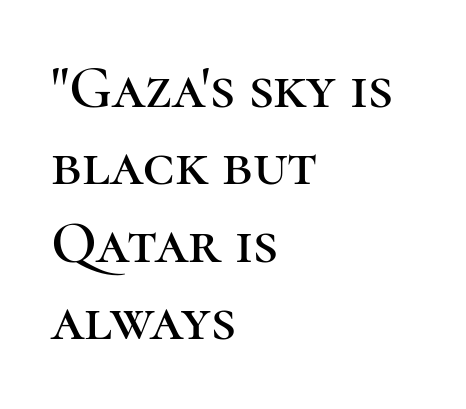
The image shows 60 px serif type, upright; set left-aligned, normal line spacing (1.29x), normal letter spacing, not underlined; high stroke contrast and a medium x-height.
